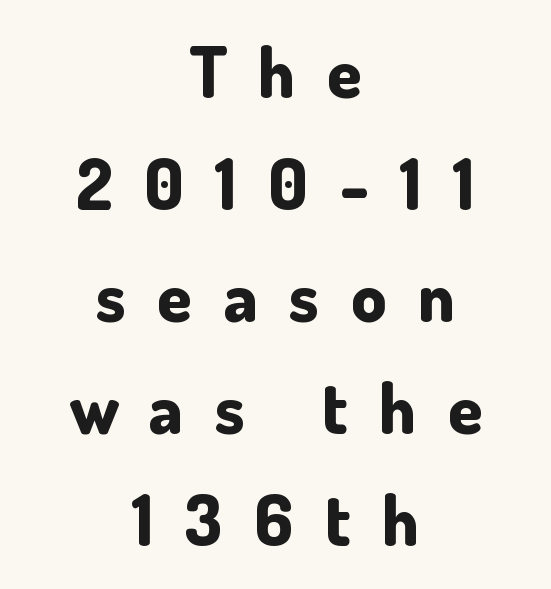
Set as a true bold cut, around the 700 mark. Beneath every word, the page is bare. A typesetter would call this proportional, since set widths differ per character. Observe the wide spacing: letters keep a clear distance from each other. A centered setting, common on invitations and titles, is used for this passage.
